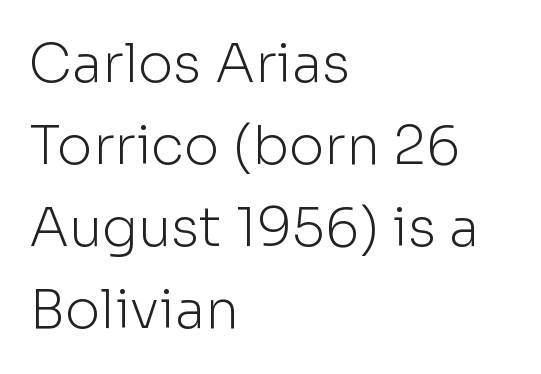
{"serif": "no", "italic": "no", "bold": "no", "weight": "light", "width": "normal", "stroke_contrast": "low", "x_height": "medium", "monospaced": "no", "underline": "no", "align": "left", "line_spacing": "normal", "line_spacing_ratio": 1.52, "letter_spacing": "normal", "letter_spacing_em": 0.0, "glyph_px": 54}
